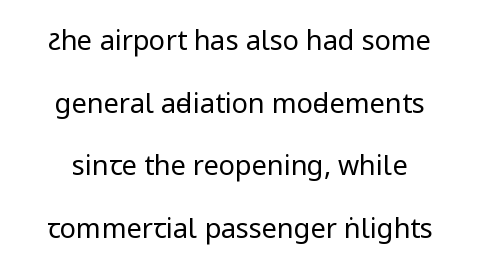
The image shows 27 px text type, upright; set loose line spacing (2.32x), normal letter spacing, not underlined.
